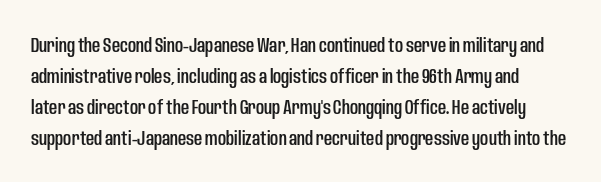
Q: Is the text italic (slanted)? A: No, it is upright.
Q: Is the text underlined? A: No.
Q: Is the spacing between letters normal or unusually wide? A: Normal.
Q: Is the spacing between lines tight, normal or loose? A: Normal.
